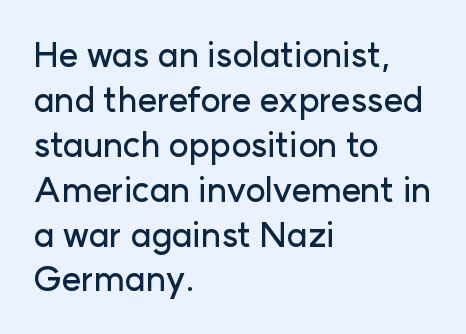
The image shows 34 px sans-serif type, upright; set left-aligned, normal line spacing (1.32x), normal letter spacing, not underlined; low stroke contrast and a medium x-height.
